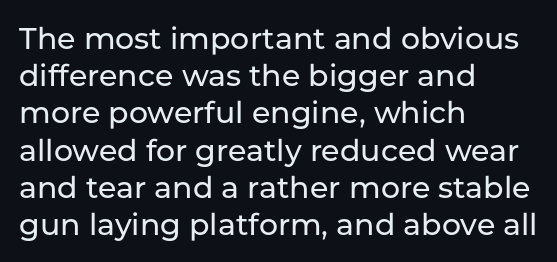
Honestly, the letter spacing is just normal — you wouldn't notice it. Check the space under the baseline: it is left empty. Grotesque or geometric, the face here clearly has no serifs. Note the varied advance widths — an 'i' is clearly narrower than an 'm'. This sample is left-justified, so line endings fall wherever the words run out. Posture: straight, roman, zero tilt.
